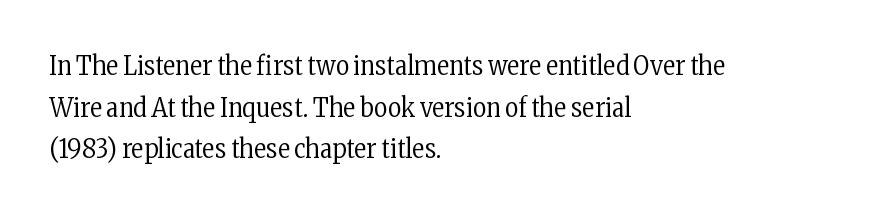
Q: Is the text bold? A: No.
Q: Is the text italic (slanted)? A: No, it is upright.
Q: Is the text underlined? A: No.
Q: How is the paragraph aligned? A: Left-aligned.
Q: Is the spacing between letters normal or unusually wide? A: Normal.
Q: Is the spacing between lines tight, normal or loose? A: Normal.
